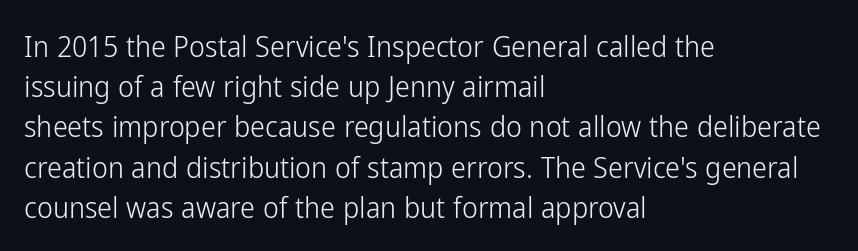
Note the varied advance widths — an 'i' is clearly narrower than an 'm'. The text block is weighted toward the left margin, trailing off unevenly rightward. Upright lettering throughout. The horizontal fit of the characters is conventional and even. The font family rendered here belongs to the sans-serif group. Leading: standard.
